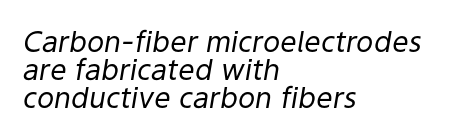
Q: Is the text bold? A: No.
Q: Is the text italic (slanted)? A: Yes, it leans right by about 9 degrees.
Q: Is the text underlined? A: No.
Q: How is the paragraph aligned? A: Left-aligned.
Q: Is the spacing between letters normal or unusually wide? A: Normal.
Q: Is the spacing between lines tight, normal or loose? A: Tight.
Q: Width (condensed, normal, or wide)? A: Normal.
Q: Stroke contrast? A: Low.
Q: x-height? A: Medium.
Q: Monospaced? A: No.
